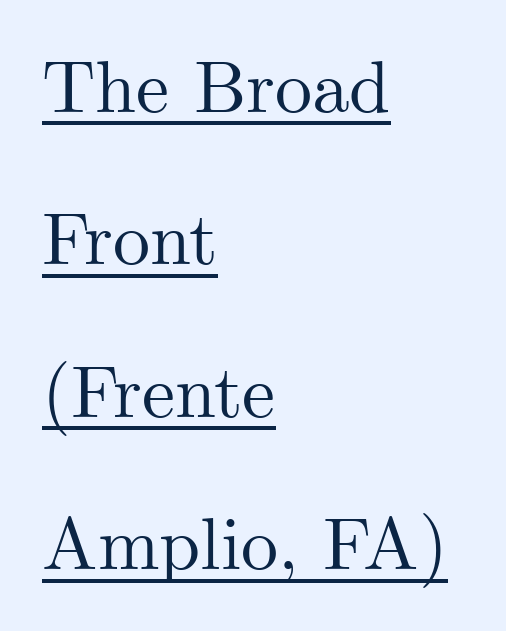
Q: Is the text italic (slanted)? A: No, it is upright.
Q: Is the typeface a serif or a sans-serif typeface? A: Serif.
Q: Is the text underlined? A: Yes.
Q: How is the paragraph aligned? A: Left-aligned.
Q: Is the spacing between letters normal or unusually wide? A: Normal.
Q: Is the spacing between lines tight, normal or loose? A: Loose.
Q: Width (condensed, normal, or wide)? A: Normal.
Q: Stroke contrast? A: Medium.
Q: x-height? A: Small.
Q: Monospaced? A: No.
